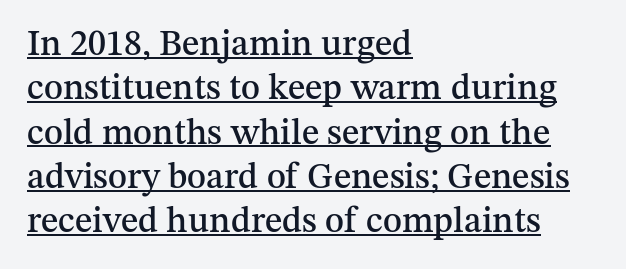
The image shows 36 px serif type, upright; set left-aligned, line spacing 1.23x, normal letter spacing, underlined; medium stroke contrast and a medium x-height.
